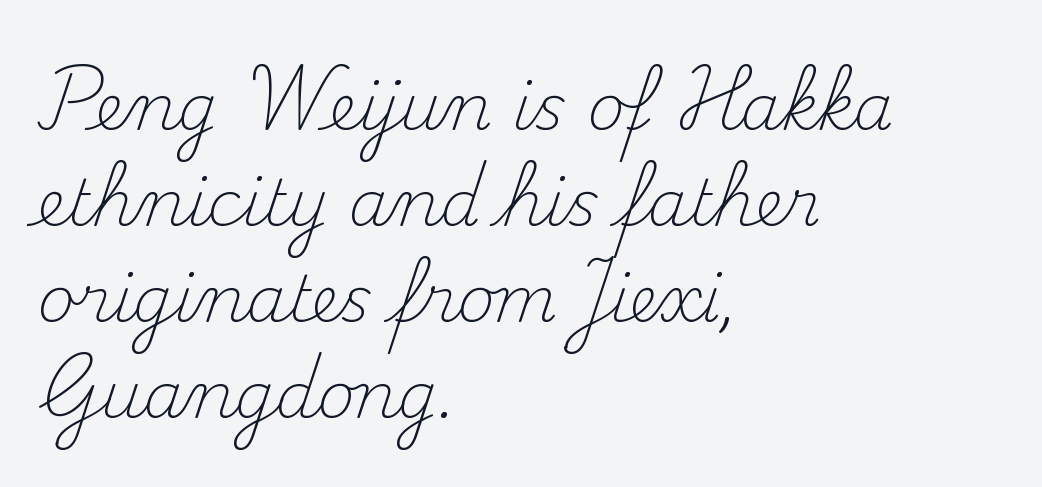
{"serif": "yes", "bold": "no", "weight": "light", "width": "normal", "stroke_contrast": "medium", "x_height": "small", "monospaced": "no", "underline": "no", "align": "left", "line_spacing": "normal", "line_spacing_ratio": 1.5, "letter_spacing": "normal", "letter_spacing_em": 0.0, "glyph_px": 64}
